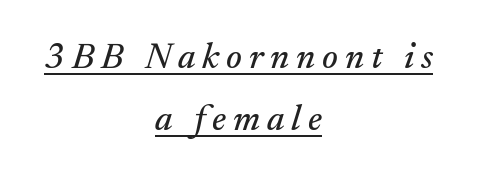
{"serif": "yes", "italic": "yes", "lean": "right", "slant_degrees": 17, "width": "normal", "stroke_contrast": "medium", "x_height": "small", "monospaced": "no", "underline": "yes", "align": "center", "line_spacing_ratio": 1.71, "glyph_px": 36}
